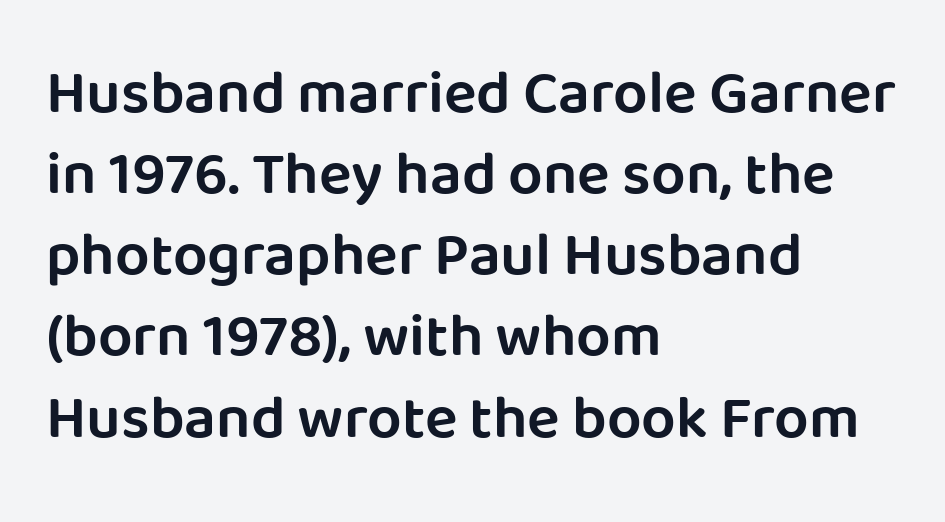
The image shows 61 px semibold sans-serif type, upright; set left-aligned, normal line spacing (1.33x), normal letter spacing, not underlined; low stroke contrast and a large x-height.
